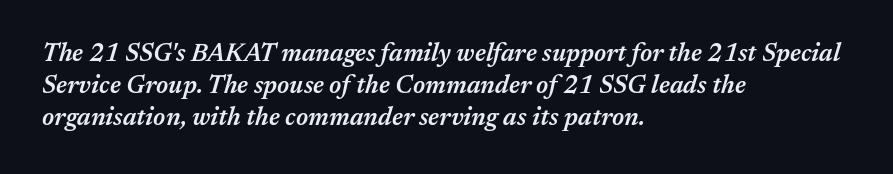
Q: Is the text bold? A: Semi-bold.
Q: Is the text italic (slanted)? A: Yes, it leans right by about 17 degrees.
Q: Is the text underlined? A: No.
Q: How is the paragraph aligned? A: Left-aligned.
Q: Is the spacing between letters normal or unusually wide? A: Normal.
Q: Is the spacing between lines tight, normal or loose? A: Normal.
